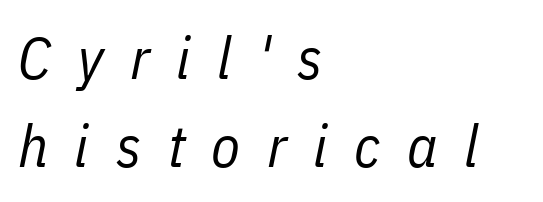
{"italic": "yes", "lean": "right", "slant_degrees": 11, "bold": "no", "weight": "regular", "width": "condensed", "stroke_contrast": "low", "x_height": "medium", "monospaced": "no", "underline": "no", "align": "left", "line_spacing": "normal", "line_spacing_ratio": 1.49, "letter_spacing": "wide", "letter_spacing_em": 0.45, "glyph_px": 59}
